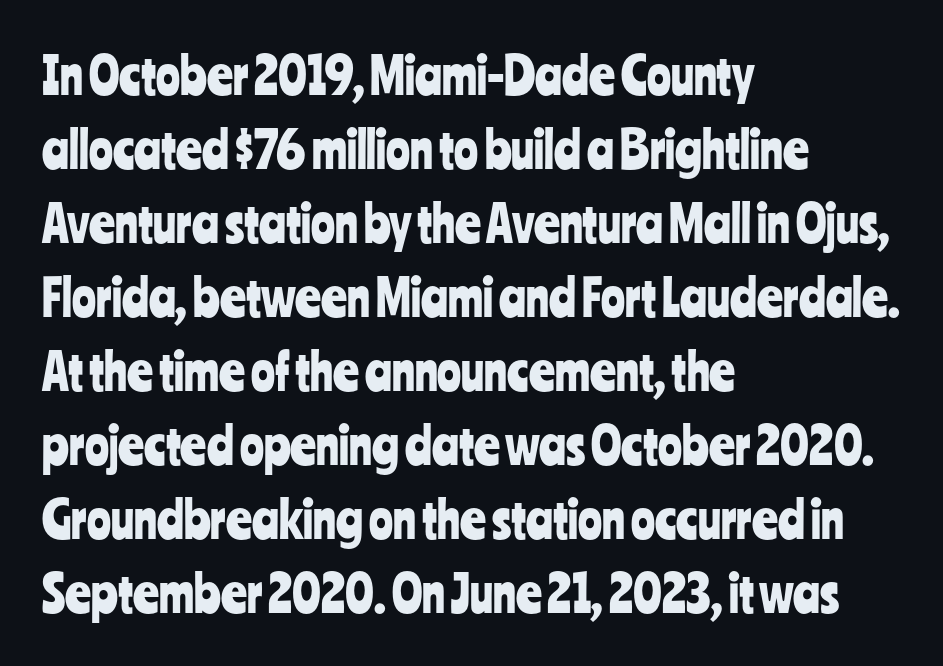
This rendering features lettering with no underline. The glyphs in this specimen are sans serif. Quick note: not italic, upright. Line beginnings align vertically; line endings do not.
